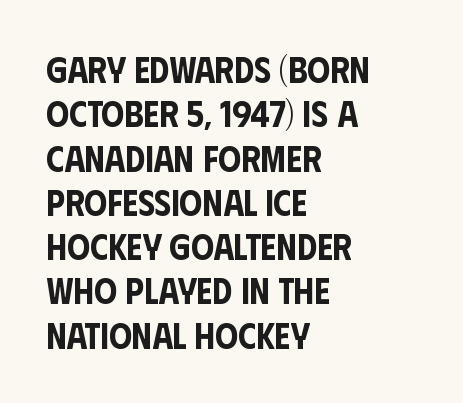
The image shows 36 px condensed sans-serif type, upright; set left-aligned, line spacing 1.23x, normal letter spacing, not underlined; low stroke contrast and a large x-height.
